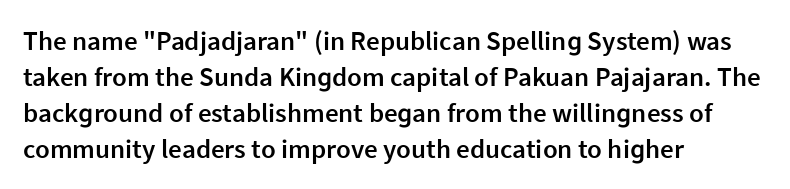
The image shows 27 px text type, upright; set left-aligned, normal line spacing (1.33x), normal letter spacing, not underlined.
